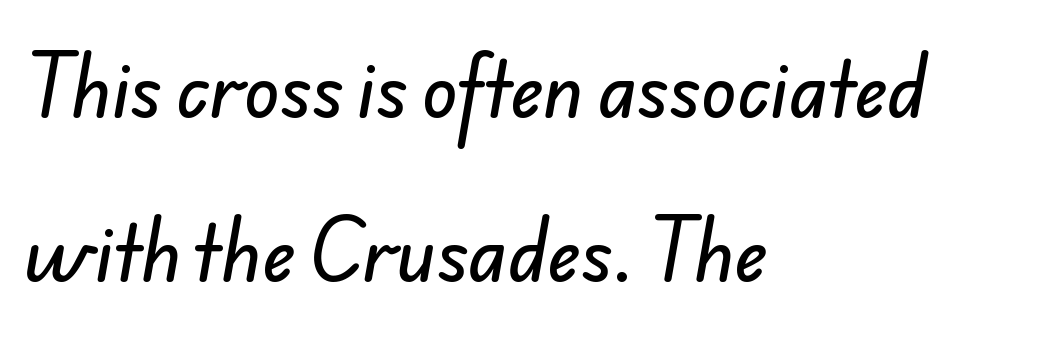
The image shows 73 px sans-serif type; set left-aligned, loose line spacing (2.25x), normal letter spacing, not underlined; low stroke contrast and a small x-height.
